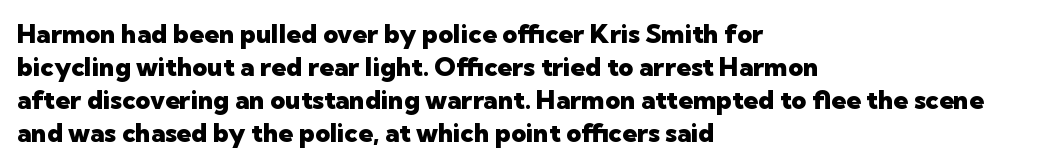
Q: Is the text bold? A: Yes.
Q: Is the text italic (slanted)? A: No, it is upright.
Q: Is the text underlined? A: No.
Q: How is the paragraph aligned? A: Left-aligned.
Q: Is the spacing between letters normal or unusually wide? A: Normal.
Q: Is the spacing between lines tight, normal or loose? A: Normal.
